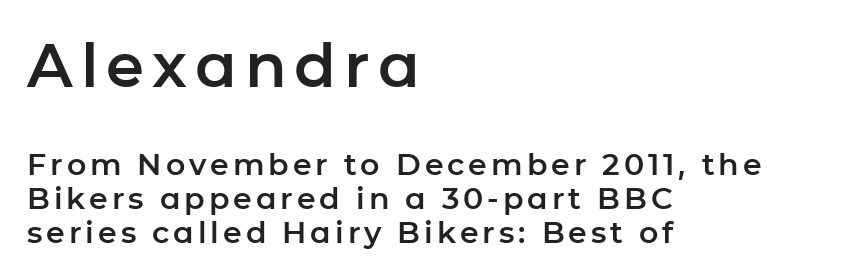
Q: Is the text italic (slanted)? A: No, it is upright.
Q: Is the typeface a serif or a sans-serif typeface? A: Sans-serif.
Q: Is the text underlined? A: No.
Q: How is the paragraph aligned? A: Left-aligned.
Q: Is the spacing between lines tight, normal or loose? A: Tight.
Q: Which block of text is set in a larger size, the first (top) or the second (bottom)? A: The first (top) one.
Q: Width (condensed, normal, or wide)? A: Normal.
Q: Stroke contrast? A: Low.
Q: x-height? A: Medium.
Q: Monospaced? A: No.
